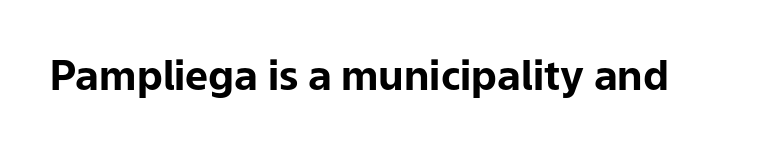
Q: Is the text bold? A: Yes.
Q: Is the text italic (slanted)? A: No, it is upright.
Q: Is the typeface a serif or a sans-serif typeface? A: Sans-serif.
Q: Is the text underlined? A: No.
Q: Is the spacing between letters normal or unusually wide? A: Normal.
Q: Width (condensed, normal, or wide)? A: Normal.
Q: Stroke contrast? A: Low.
Q: x-height? A: Medium.
Q: Monospaced? A: No.
